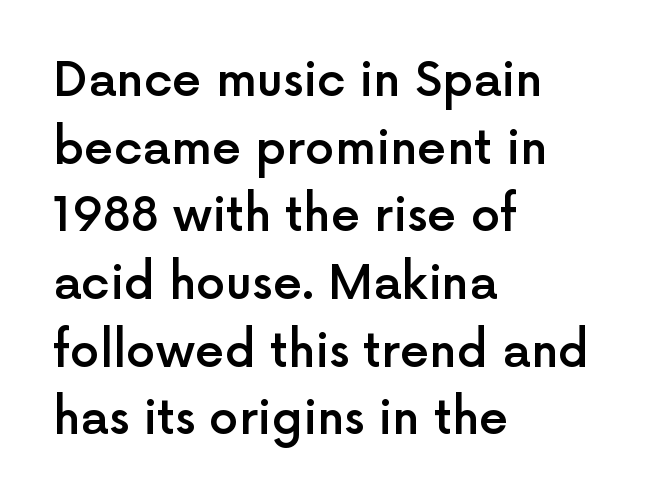
Q: Is the text bold? A: Semi-bold.
Q: Is the text italic (slanted)? A: No, it is upright.
Q: Is the typeface a serif or a sans-serif typeface? A: Sans-serif.
Q: Is the text underlined? A: No.
Q: How is the paragraph aligned? A: Left-aligned.
Q: Is the spacing between letters normal or unusually wide? A: Normal.
Q: Is the spacing between lines tight, normal or loose? A: Normal.
Q: Width (condensed, normal, or wide)? A: Normal.
Q: x-height? A: Medium.
Q: Monospaced? A: No.
